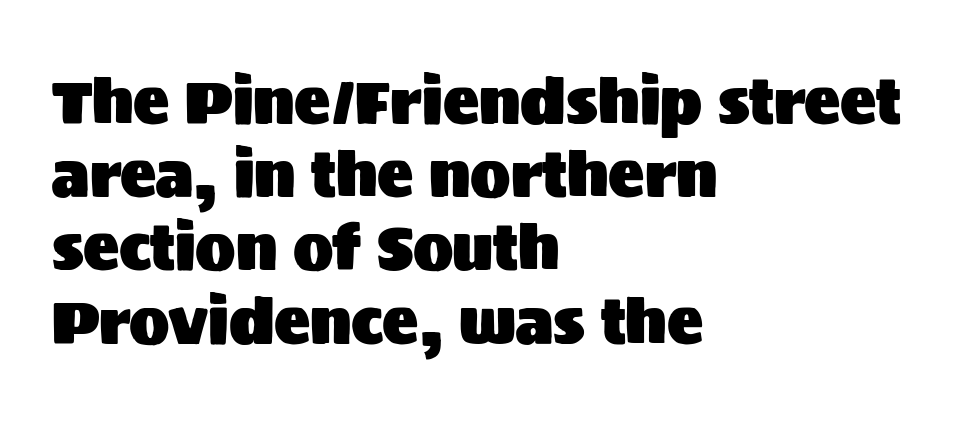
The image shows 60 px sans-serif type, upright; set left-aligned, line spacing 1.22x, normal letter spacing, not underlined; medium stroke contrast and a large x-height.
